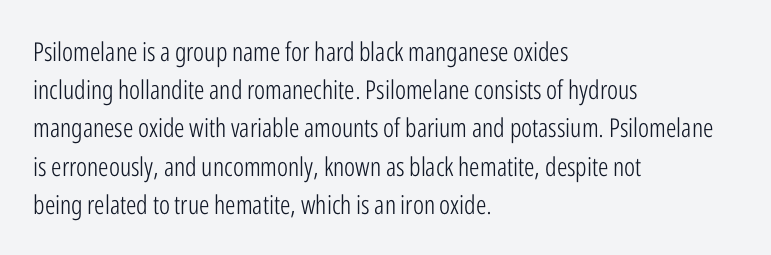
The vertical gap from one line to the next is medium. Quick note: underline off. The characters are drawn with everyday or finer stroke widths. A typesetter would mark this as roman, not italic. Caption: multi-line text, flush left, ragged right.
